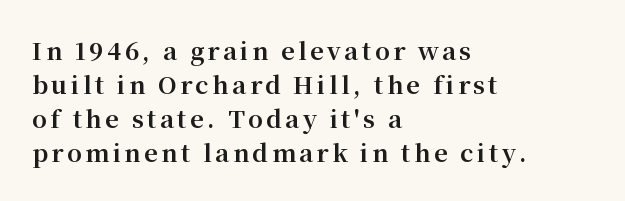
Baseline-to-baseline distance is the conventional proportion of letter height. Ascenders rise straight up at ninety degrees. The words here are not underlined. The typesetter chose a ragged-right arrangement here. Plenty of ink on the page — the face is bold.
